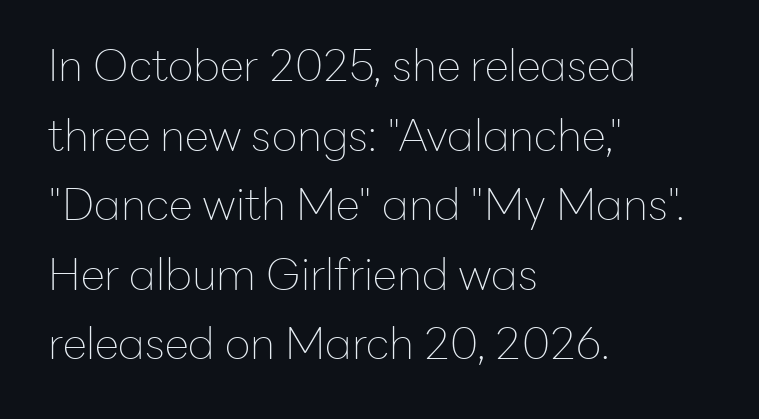
The font family rendered here belongs to the sans-serif group. When letters stand straight like this, we call the style roman or upright. Descender tails drop into unmarked territory. The face looks like a standard text weight, possibly lighter. The setting favours the left margin, as ordinary paragraphs usually do.
